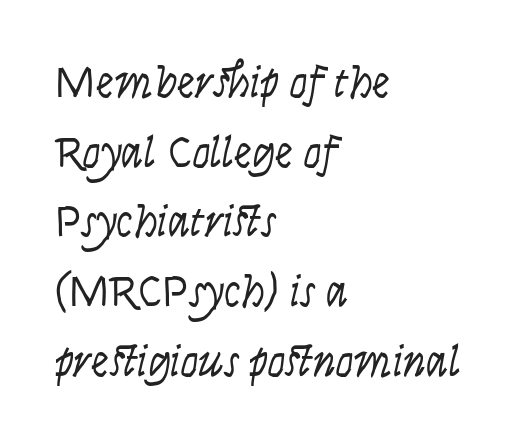
Q: Is the text bold? A: No.
Q: Is the text italic (slanted)? A: Yes.
Q: Is the typeface a serif or a sans-serif typeface? A: Sans-serif.
Q: Is the text underlined? A: No.
Q: How is the paragraph aligned? A: Left-aligned.
Q: Is the spacing between letters normal or unusually wide? A: Normal.
Q: Is the spacing between lines tight, normal or loose? A: Normal.
Q: Width (condensed, normal, or wide)? A: Condensed.
Q: Stroke contrast? A: Low.
Q: x-height? A: Large.
Q: Monospaced? A: No.
